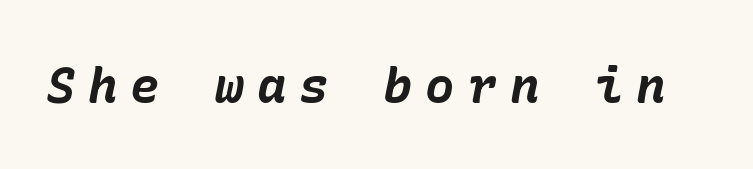
The image shows 49 px bold type, italic (leaning right); set unusually wide letter spacing (+0.26 em), not underlined; low stroke contrast and a medium x-height.
